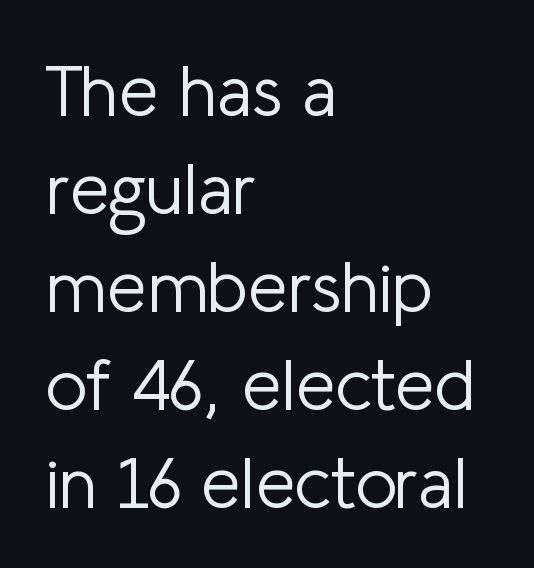
{"serif": "no", "italic": "no", "bold": "no", "weight": "light", "width": "normal", "stroke_contrast": "low", "x_height": "medium", "monospaced": "no", "underline": "no", "align": "left", "line_spacing": "normal", "line_spacing_ratio": 1.38, "letter_spacing": "normal", "letter_spacing_em": 0.0, "glyph_px": 71}
